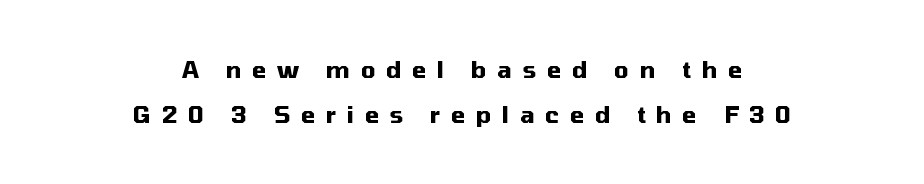
Q: Is the text bold? A: Yes.
Q: Is the text italic (slanted)? A: No, it is upright.
Q: Is the text underlined? A: No.
Q: How is the paragraph aligned? A: Centered.
Q: Is the spacing between letters normal or unusually wide? A: Unusually wide.
Q: Is the spacing between lines tight, normal or loose? A: Loose.
